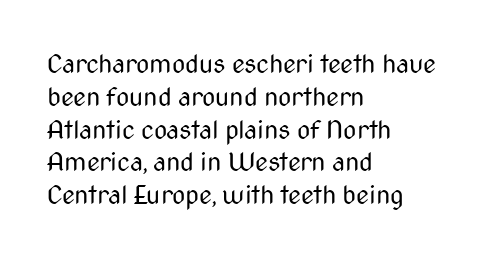
{"italic": "no", "bold": "no", "underline": "no", "align": "left", "line_spacing": "normal", "line_spacing_ratio": 1.26, "letter_spacing": "normal", "letter_spacing_em": 0.0, "glyph_px": 26}
